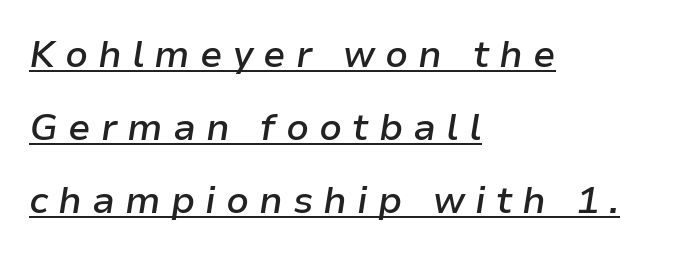
The image shows 37 px semibold type, italic (leaning right); set left-aligned, loose line spacing (1.97x), unusually wide letter spacing (+0.27 em), underlined; low stroke contrast and a medium x-height.
